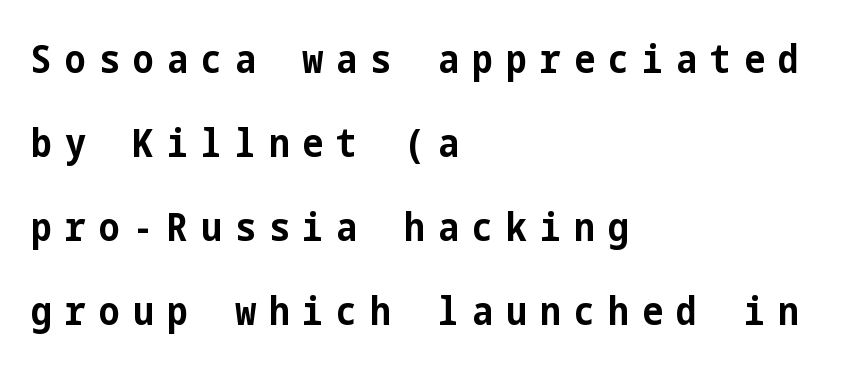
The image shows 39 px bold, condensed sans-serif type, upright; set left-aligned, loose line spacing (2.15x), unusually wide letter spacing (+0.34 em), not underlined; low stroke contrast and a medium x-height.
